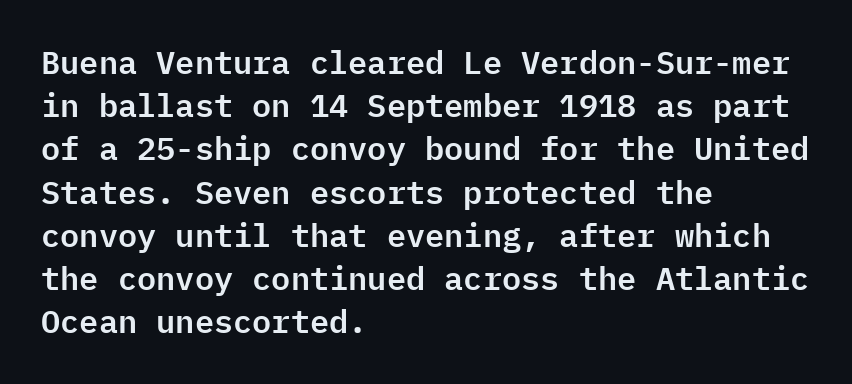
This rendering leaves character spacing at its baseline value. This sample uses a sans-serif face. Line beginnings align vertically; line endings do not. Spacing verdict: monospaced, one width for all characters. A roman cut, with each character standing at attention.
